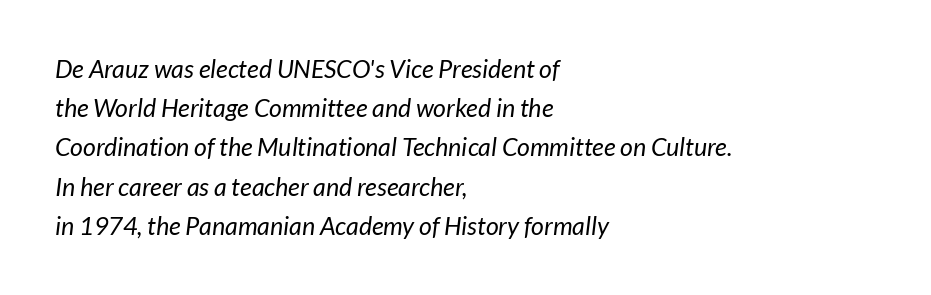
Q: Is the text bold? A: No.
Q: Is the text underlined? A: No.
Q: How is the paragraph aligned? A: Left-aligned.
Q: Is the spacing between letters normal or unusually wide? A: Normal.
Q: Is the spacing between lines tight, normal or loose? A: Normal.
